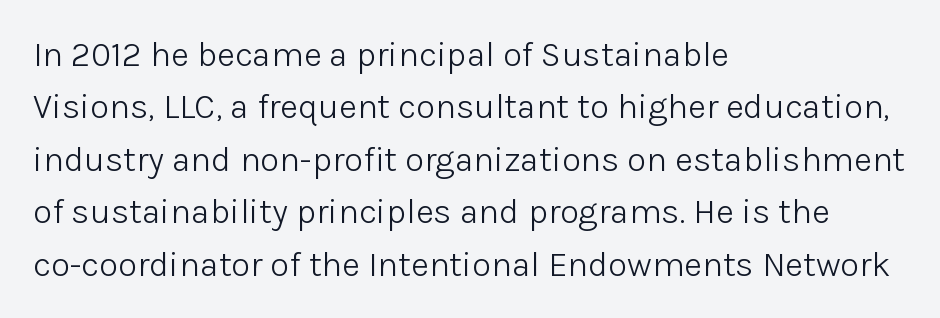
The image shows 35 px light sans-serif type, upright; set left-aligned, normal line spacing (1.5x), normal letter spacing, not underlined; low stroke contrast and a medium x-height.
